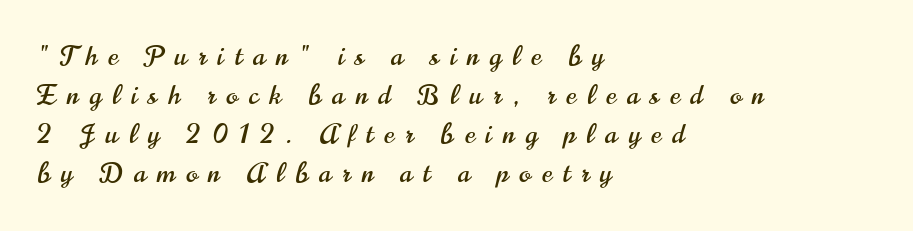
{"underline": "no", "align": "left", "line_spacing": "normal", "line_spacing_ratio": 1.45, "letter_spacing": "wide", "letter_spacing_em": 0.41, "glyph_px": 27}
